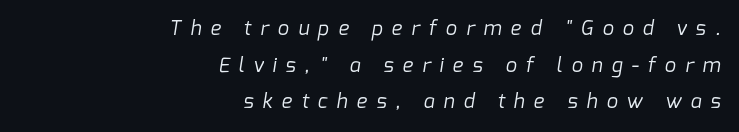
The rag falls on the left side of this text block. Weight class: somewhere from thin through regular. Is the letter spacing exaggerated? Yes — the characters are pushed far apart. Decoration check: the copy has no underline.
